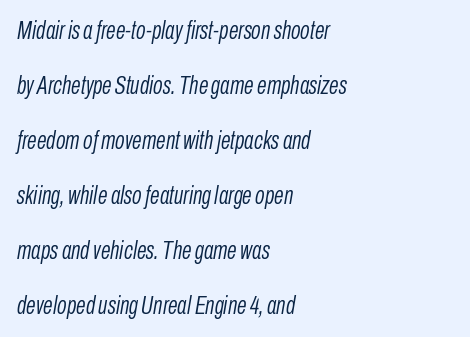
An italicized treatment has been applied to the whole sample. Notice the wide empty band between every row — that's loose leading. Words float on clear page, feet unadorned. Heft: none added — not bold. Line starts are locked; line ends wander.
